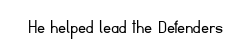
Posture: upright roman. Short note: letters normally spaced. The weight would be labelled regular, book, light, or lighter still. Lines of text with bare space underneath.
